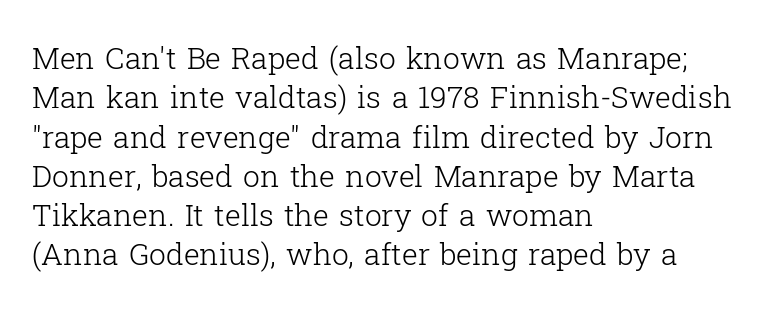
Words float on clear page, feet unadorned. This rendering employs a face with finishing strokes, i.e., a serif. The passage shown is not bold in any degree. Between one letter and the next there's only the usual sliver of space.
